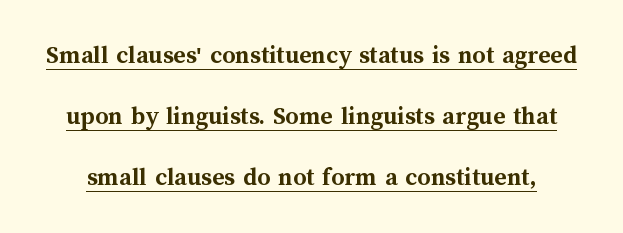
{"italic": "no", "bold": "yes", "underline": "yes", "line_spacing": "loose", "line_spacing_ratio": 2.34, "letter_spacing": "normal", "letter_spacing_em": 0.0, "glyph_px": 26}
